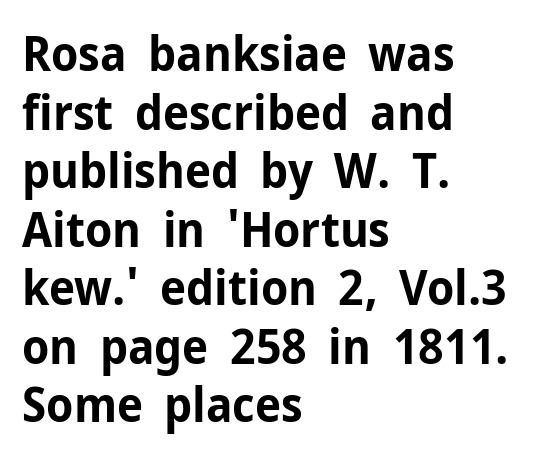
Q: Is the text bold? A: Yes.
Q: Is the text italic (slanted)? A: No, it is upright.
Q: Is the typeface a serif or a sans-serif typeface? A: Sans-serif.
Q: Is the text underlined? A: No.
Q: How is the paragraph aligned? A: Left-aligned.
Q: Is the spacing between letters normal or unusually wide? A: Normal.
Q: Width (condensed, normal, or wide)? A: Normal.
Q: Stroke contrast? A: Low.
Q: x-height? A: Medium.
Q: Monospaced? A: No.
